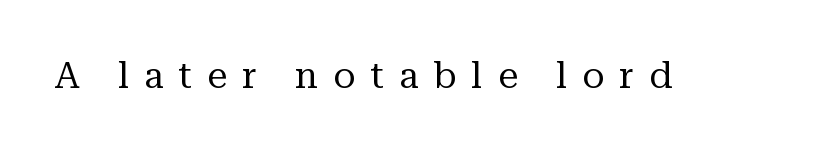
The weight tops out at a normal text grade. Lines of text with bare space underneath. The lettering holds an erect, upright posture throughout. The rendering shows small feet on the letterforms — a serif design.
